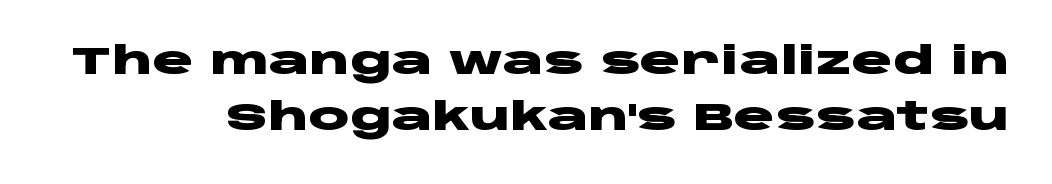
Q: Is the text bold? A: Yes.
Q: Is the text italic (slanted)? A: No, it is upright.
Q: Is the typeface a serif or a sans-serif typeface? A: Sans-serif.
Q: Is the text underlined? A: No.
Q: How is the paragraph aligned? A: Right-aligned.
Q: Is the spacing between letters normal or unusually wide? A: Normal.
Q: Is the spacing between lines tight, normal or loose? A: Normal.
Q: Width (condensed, normal, or wide)? A: Wide.
Q: Stroke contrast? A: Low.
Q: x-height? A: Large.
Q: Monospaced? A: No.
